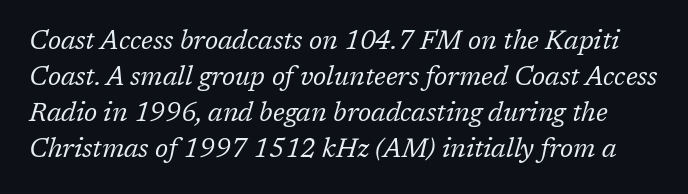
A normal amount of white space separates one row of letters from the next. These glyphs show unthickened strokes, regular width or finer. Underlining? Definitely not there. The type is set solid horizontally, with unmodified tracking. There's an unmistakable incline to the writing here.
